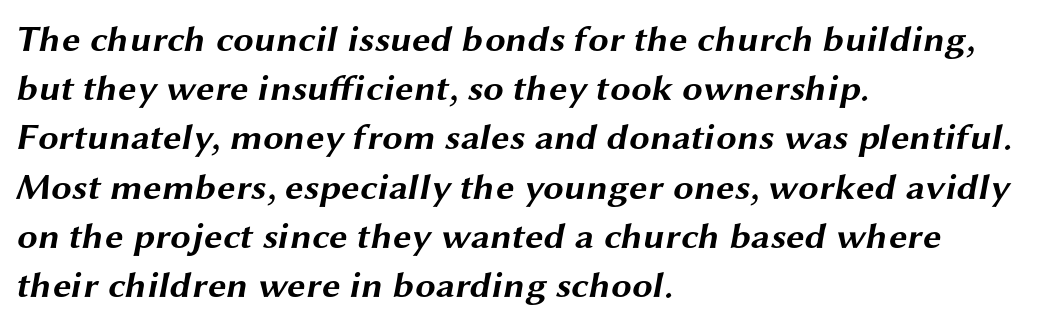
Q: Is the text bold? A: Yes.
Q: Is the typeface a serif or a sans-serif typeface? A: Sans-serif.
Q: Is the text underlined? A: No.
Q: How is the paragraph aligned? A: Left-aligned.
Q: Is the spacing between letters normal or unusually wide? A: Normal.
Q: Is the spacing between lines tight, normal or loose? A: Normal.
Q: Width (condensed, normal, or wide)? A: Wide.
Q: Stroke contrast? A: Medium.
Q: x-height? A: Medium.
Q: Monospaced? A: No.
